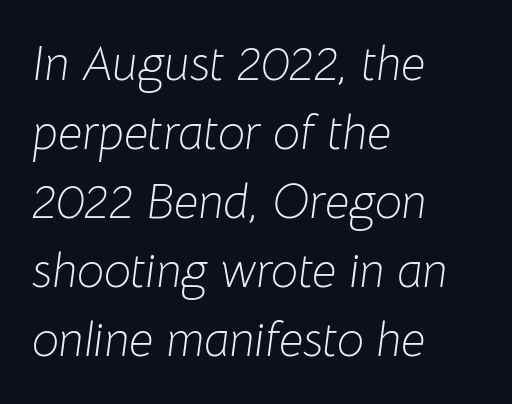
{"italic": "yes", "lean": "right", "slant_degrees": 8, "bold": "no", "weight": "light", "width": "normal", "stroke_contrast": "low", "x_height": "medium", "monospaced": "no", "underline": "no", "align": "left", "line_spacing": "normal", "line_spacing_ratio": 1.44, "letter_spacing": "normal", "letter_spacing_em": 0.0, "glyph_px": 48}
